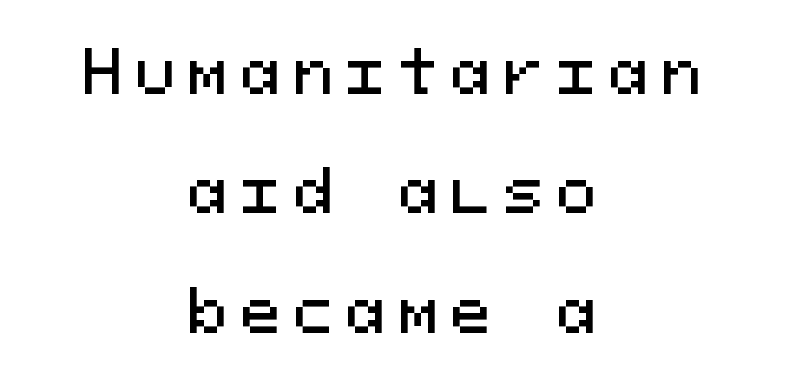
The tracking reads as deliberately expanded to a designer's eye. Bare-footed words on every line. A centered setting, common on invitations and titles, is used for this passage. Do the letters lean? They stand straight.
